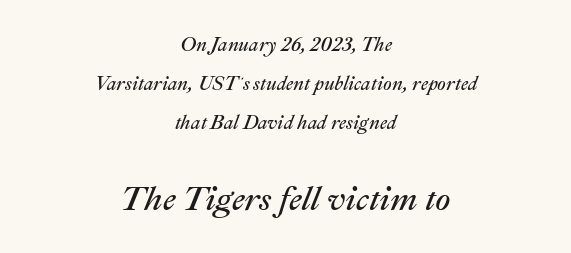
The image shows 34 px regular-weight type, italic (leaning right); set centered, loose line spacing (2.06x), normal letter spacing, not underlined; the second (bottom) block is 1.79x larger; medium stroke contrast and a medium x-height.
